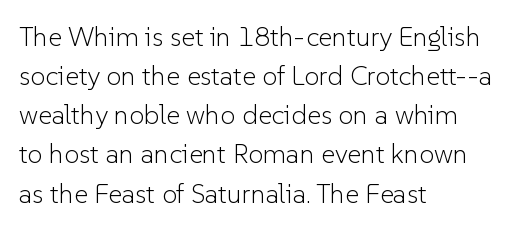
Default kerning and tracking; the words read as compact shapes. No heavy texture on the line: the type isn't bold. A roman cut, with each character standing at attention. Notice how the passage keeps a crisp vertical edge on the left only. Bare-footed words on every line.
